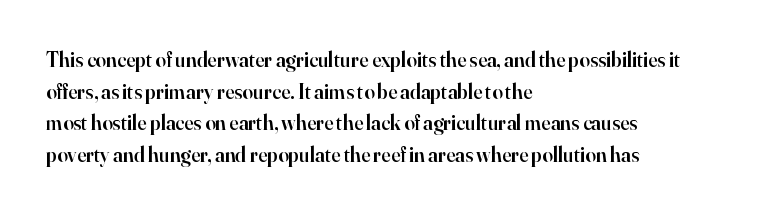
The image shows 21 px text type, upright; set left-aligned, normal line spacing (1.51x), normal letter spacing, not underlined.
